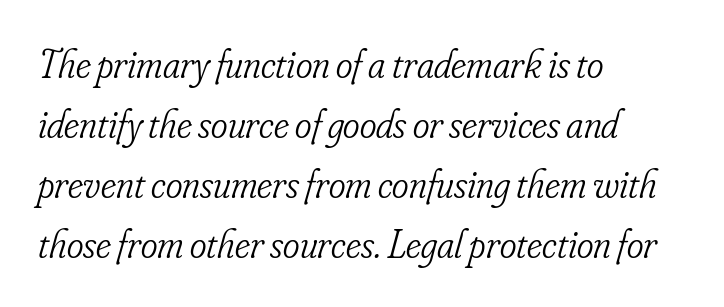
{"serif": "yes", "italic": "yes", "lean": "right", "slant_degrees": 16, "bold": "no", "weight": "light", "width": "condensed", "stroke_contrast": "low", "x_height": "small", "monospaced": "no", "underline": "no", "align": "left", "line_spacing": "normal", "line_spacing_ratio": 1.5, "letter_spacing": "normal", "letter_spacing_em": 0.0, "glyph_px": 40}
